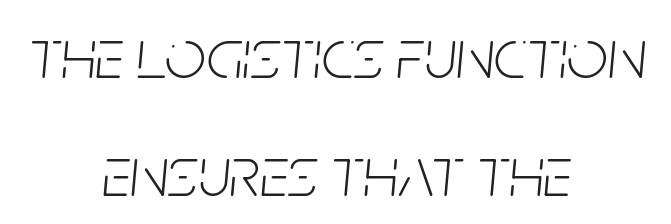
{"italic": "yes", "lean": "right", "slant_degrees": 5, "bold": "no", "weight": "light", "width": "condensed", "stroke_contrast": "low", "x_height": "large", "monospaced": "no", "underline": "no", "align": "center", "line_spacing": "normal", "line_spacing_ratio": 1.64, "letter_spacing": "normal", "letter_spacing_em": 0.0, "glyph_px": 72}
